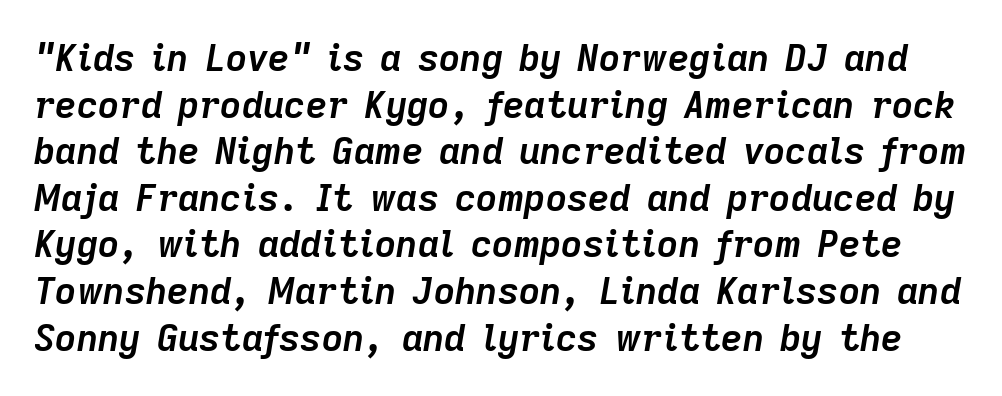
The letters are bold, with thick, heavy strokes. Spacing verdict: proportional, widths tailored to each character. Clear beneath every line of the passage. Horizontal bands of white between lines are of average thickness. Words appear dense and cohesive because spacing is normal.
